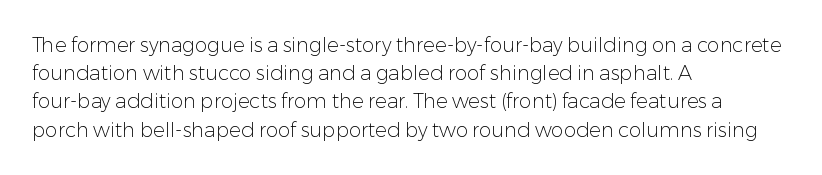
The image shows 20 px text type, upright; set left-aligned, normal line spacing (1.41x), normal letter spacing, not underlined.
